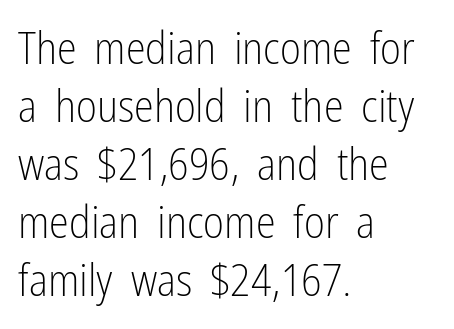
{"serif": "no", "italic": "no", "bold": "no", "weight": "light", "width": "condensed", "stroke_contrast": "low", "x_height": "medium", "monospaced": "no", "underline": "no", "align": "left", "line_spacing": "normal", "line_spacing_ratio": 1.29, "letter_spacing": "normal", "letter_spacing_em": 0.0, "glyph_px": 45}
